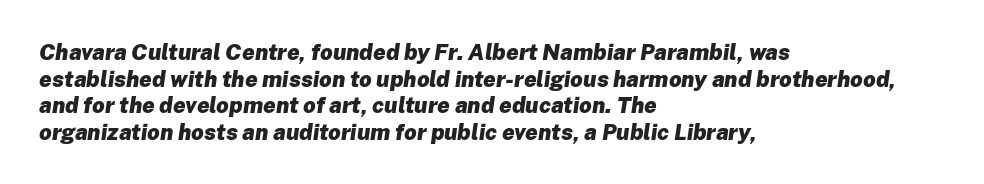
The image shows 22 px bold type, italic (leaning right); set left-aligned, line spacing 1.21x, normal letter spacing, not underlined.
